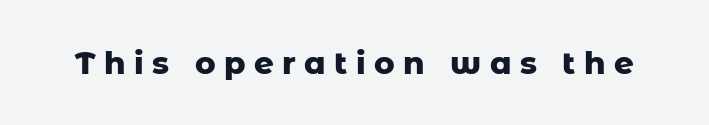
The zone under the glyphs is completely vacant. Look at the tracking — it's clearly loosened, letters drifting apart. Looks like regular typesetting: each glyph gets only the width it needs. Nope, no serifs anywhere on these letters. Bold? Absolutely — the strokes are thick and heavy.
